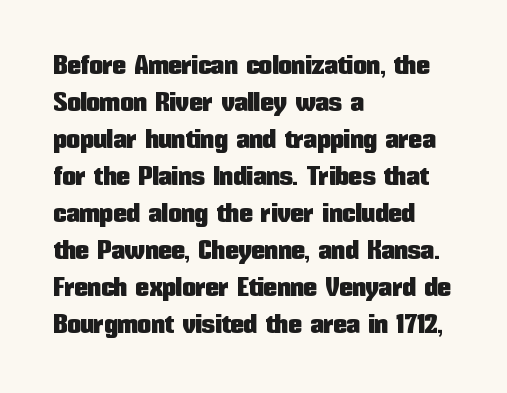
A typesetter would call this zero additional tracking. Notice how descenders clear the ascenders below comfortably — that's standard leading. Ordinary non-slanted type is in use. Letters rest on an invisible, unmarked baseline.
